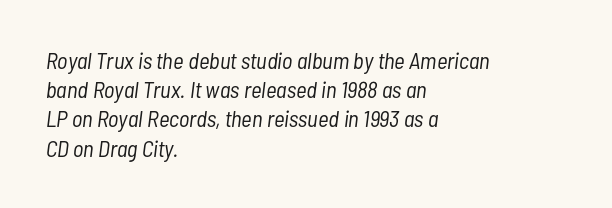
{"italic": "yes", "lean": "right", "slant_degrees": 7, "bold": "no", "underline": "no", "align": "left", "line_spacing": "normal", "line_spacing_ratio": 1.27, "letter_spacing": "normal", "letter_spacing_em": 0.0, "glyph_px": 23}
